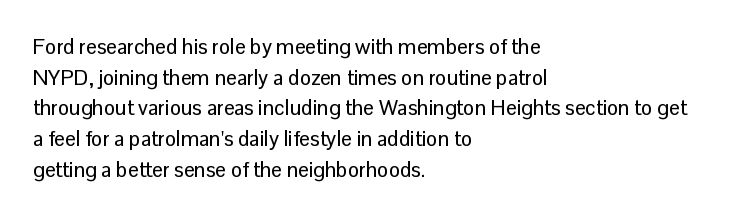
Q: Is the text italic (slanted)? A: No, it is upright.
Q: Is the text underlined? A: No.
Q: How is the paragraph aligned? A: Left-aligned.
Q: Is the spacing between letters normal or unusually wide? A: Normal.
Q: Is the spacing between lines tight, normal or loose? A: Normal.
